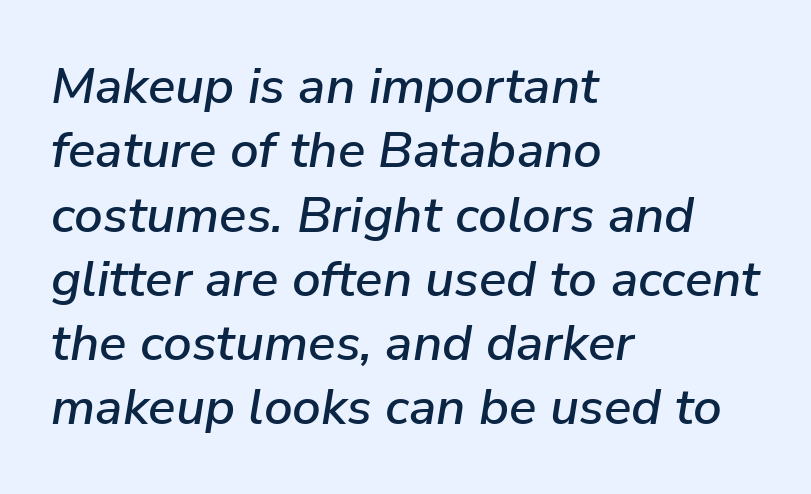
The image shows 51 px text type, italic (leaning right); set left-aligned, normal line spacing (1.26x), normal letter spacing, not underlined; low stroke contrast and a medium x-height.
